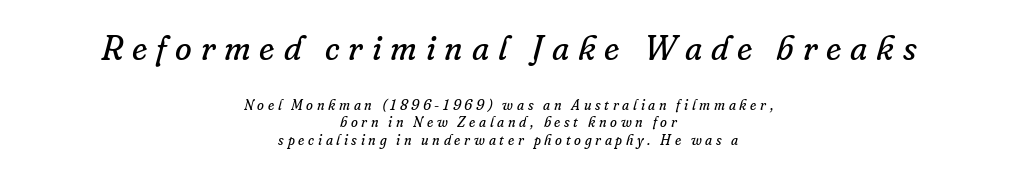
Tall strokes in this sample are angled rather than plumb. The gaps between neighbouring characters are conspicuously large. The passage shown begins with its larger block and ends with its smaller one. Leading: standard. The type family on display is of the serif kind. Every row of glyphs is offset so its center matches the block's center.
